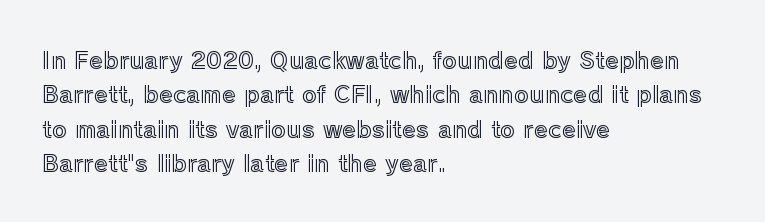
The image shows 23 px text type, upright; set left-aligned, normal line spacing (1.5x), normal letter spacing, not underlined.
